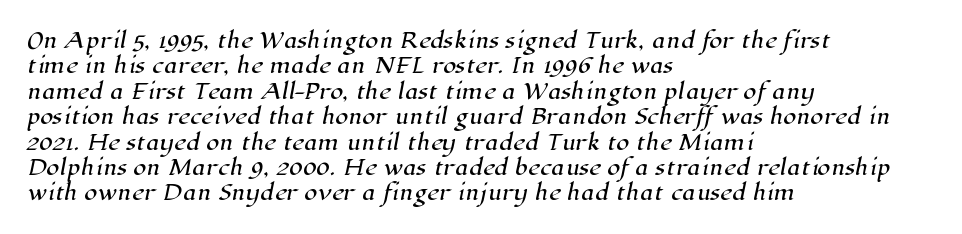
The gaps between neighbouring characters are ordinary and unremarkable. Anything drawn beneath the words? Only blank space. The rendering anchors every line to the left-hand side.
